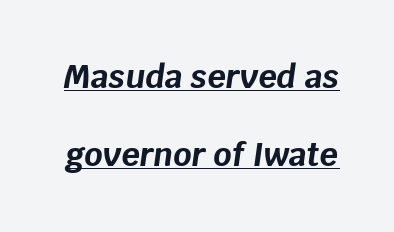
{"italic": "yes", "lean": "right", "slant_degrees": 8, "bold": "yes", "weight": "bold", "width": "normal", "stroke_contrast": "low", "x_height": "large", "monospaced": "no", "underline": "yes", "line_spacing": "loose", "line_spacing_ratio": 2.45, "letter_spacing": "normal", "letter_spacing_em": 0.0, "glyph_px": 32}
